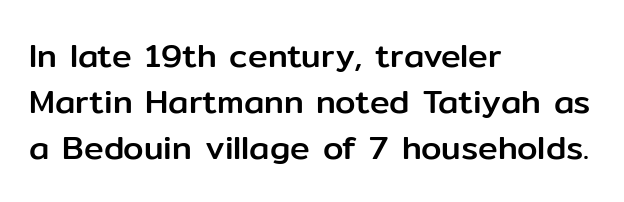
Q: Is the text italic (slanted)? A: No, it is upright.
Q: Is the typeface a serif or a sans-serif typeface? A: Sans-serif.
Q: Is the text underlined? A: No.
Q: How is the paragraph aligned? A: Left-aligned.
Q: Is the spacing between letters normal or unusually wide? A: Normal.
Q: Is the spacing between lines tight, normal or loose? A: Normal.
Q: Width (condensed, normal, or wide)? A: Normal.
Q: Stroke contrast? A: Low.
Q: x-height? A: Medium.
Q: Monospaced? A: No.
